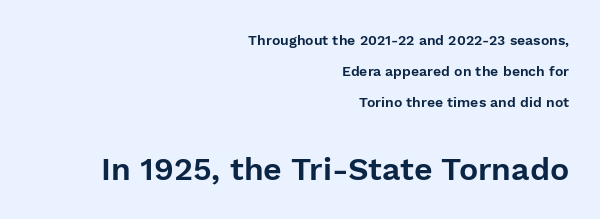
{"serif": "no", "italic": "no", "width": "normal", "stroke_contrast": "low", "x_height": "medium", "monospaced": "no", "underline": "no", "align": "right", "line_spacing": "loose", "line_spacing_ratio": 2.22, "letter_spacing": "normal", "letter_spacing_em": 0.0, "larger_block": "second", "size_ratio": 2.29, "glyph_px": 32}
